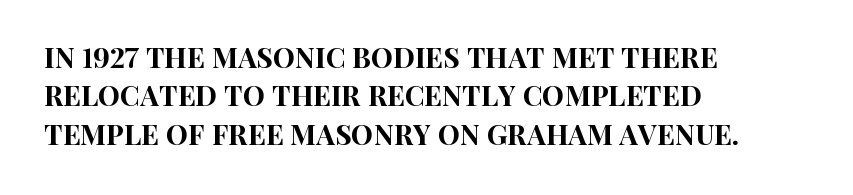
These lines sit exactly where default settings would place them. The gaps between neighbouring characters are ordinary and unremarkable. The area under the type is left untouched. The type family on display is of the sans-serif kind.
